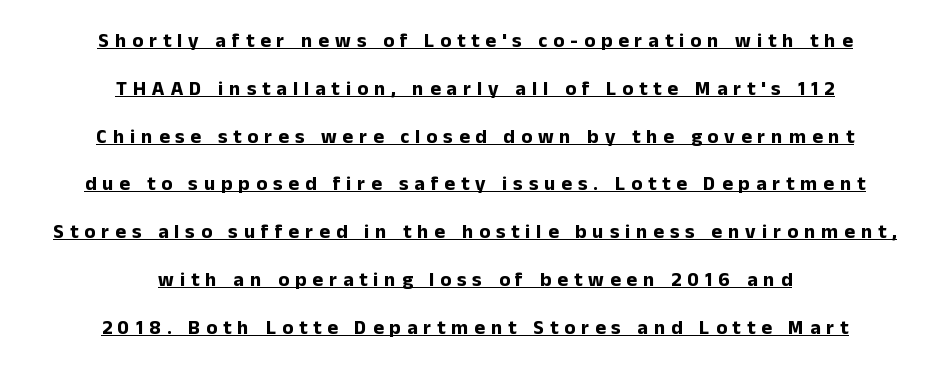
Honestly, the underline is the first thing you notice here. This sample trades compactness for vertical openness between lines. Caption: expanded tracking, letters set apart. Casual observation: everything's sitting right in the middle. Strong, thick strokes mark this as bold type. The axis of the letterforms is exactly vertical.
